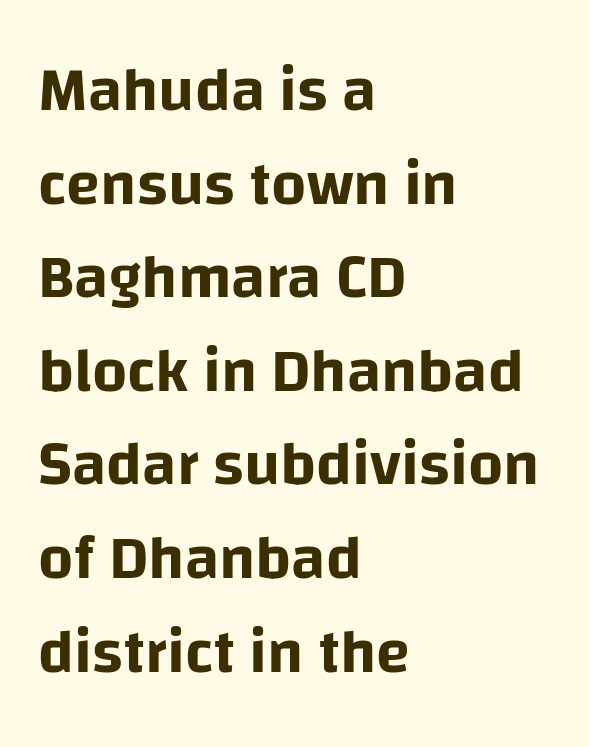
The image shows 62 px sans-serif type, upright; set left-aligned, normal line spacing (1.51x), normal letter spacing, not underlined; low stroke contrast and a large x-height.
